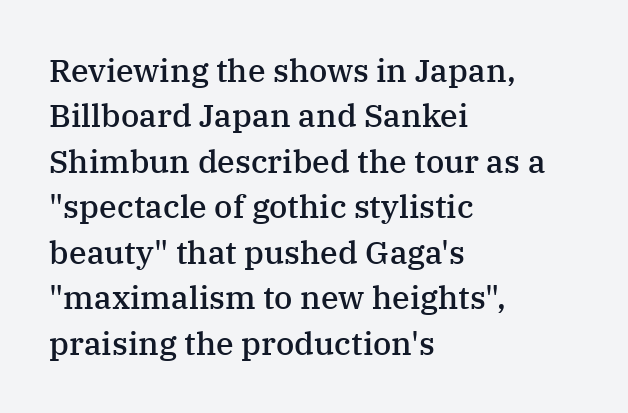
The image shows 32 px semibold serif type, upright; set left-aligned, normal line spacing (1.42x), normal letter spacing, not underlined; medium stroke contrast and a medium x-height.
